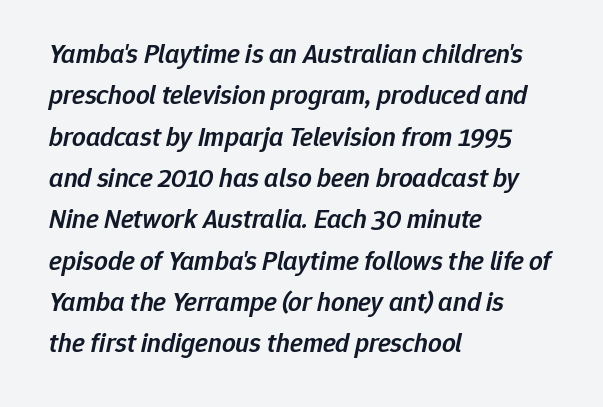
Q: Is the text bold? A: Semi-bold.
Q: Is the text italic (slanted)? A: Yes, it leans right by about 12 degrees.
Q: Is the text underlined? A: No.
Q: How is the paragraph aligned? A: Left-aligned.
Q: Is the spacing between letters normal or unusually wide? A: Normal.
Q: Is the spacing between lines tight, normal or loose? A: Normal.
